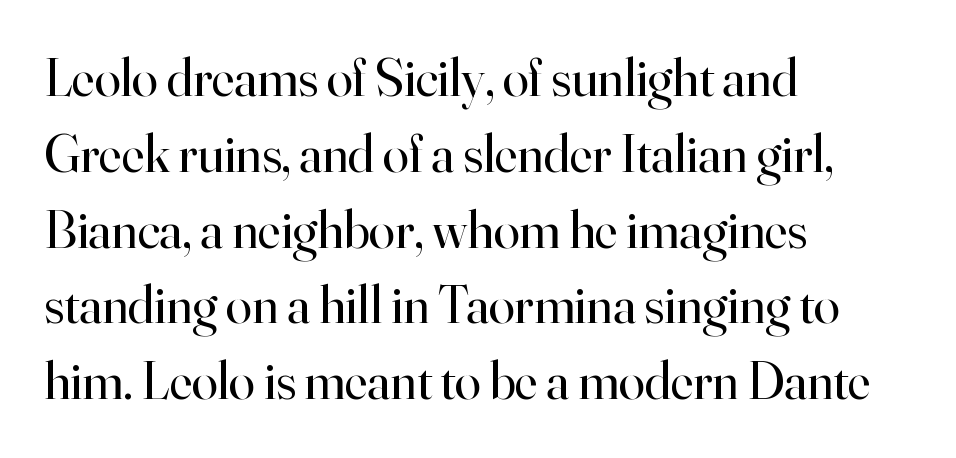
Q: Is the text bold? A: No.
Q: Is the text italic (slanted)? A: No, it is upright.
Q: Is the typeface a serif or a sans-serif typeface? A: Serif.
Q: Is the text underlined? A: No.
Q: How is the paragraph aligned? A: Left-aligned.
Q: Is the spacing between letters normal or unusually wide? A: Normal.
Q: Is the spacing between lines tight, normal or loose? A: Normal.
Q: Width (condensed, normal, or wide)? A: Normal.
Q: Stroke contrast? A: High.
Q: x-height? A: Small.
Q: Monospaced? A: No.
